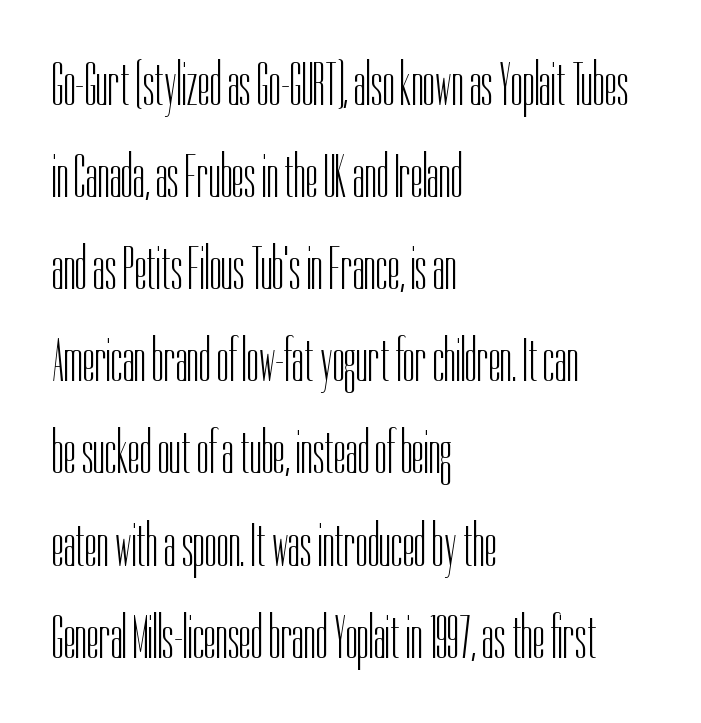
The image shows 61 px light, condensed sans-serif type, upright; set left-aligned, normal line spacing (1.51x), normal letter spacing, not underlined; low stroke contrast and a medium x-height.
